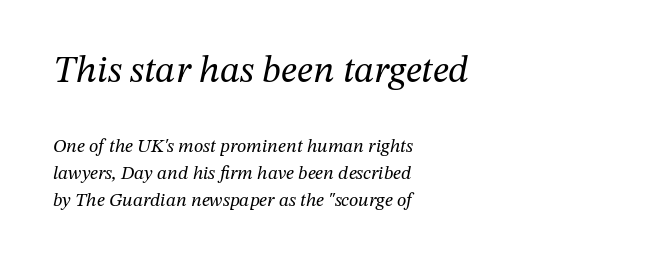
The image shows 38 px regular-weight serif type, italic (leaning right); set left-aligned, normal line spacing (1.41x), normal letter spacing, not underlined; the first (top) block is 2.0x larger; medium stroke contrast and a medium x-height.
